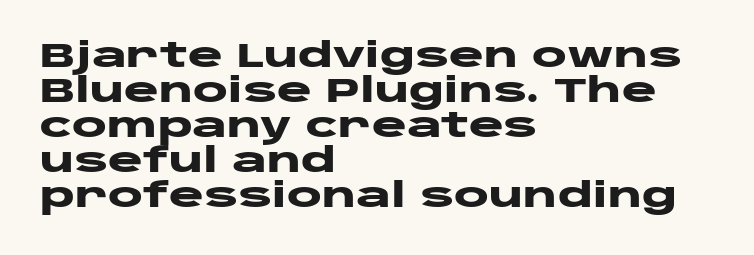
Q: Is the text bold? A: Yes.
Q: Is the text italic (slanted)? A: No, it is upright.
Q: Is the typeface a serif or a sans-serif typeface? A: Sans-serif.
Q: Is the text underlined? A: No.
Q: How is the paragraph aligned? A: Left-aligned.
Q: Is the spacing between letters normal or unusually wide? A: Normal.
Q: Is the spacing between lines tight, normal or loose? A: Tight.
Q: Width (condensed, normal, or wide)? A: Wide.
Q: Stroke contrast? A: Low.
Q: x-height? A: Large.
Q: Monospaced? A: No.
